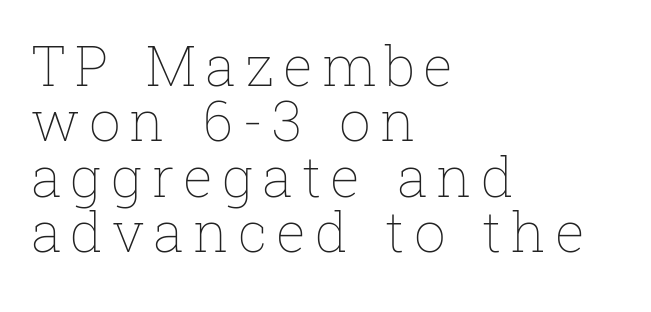
Q: Is the text bold? A: No.
Q: Is the text italic (slanted)? A: No, it is upright.
Q: Is the text underlined? A: No.
Q: How is the paragraph aligned? A: Left-aligned.
Q: Is the spacing between lines tight, normal or loose? A: Tight.
Q: Width (condensed, normal, or wide)? A: Normal.
Q: Stroke contrast? A: Low.
Q: x-height? A: Medium.
Q: Monospaced? A: No.
